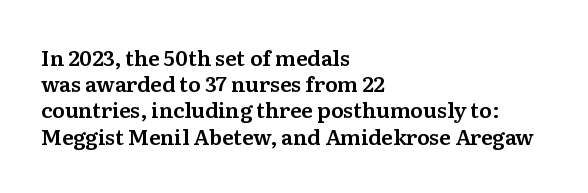
Q: Is the text italic (slanted)? A: No, it is upright.
Q: Is the text underlined? A: No.
Q: How is the paragraph aligned? A: Left-aligned.
Q: Is the spacing between letters normal or unusually wide? A: Normal.
Q: Is the spacing between lines tight, normal or loose? A: Normal.
